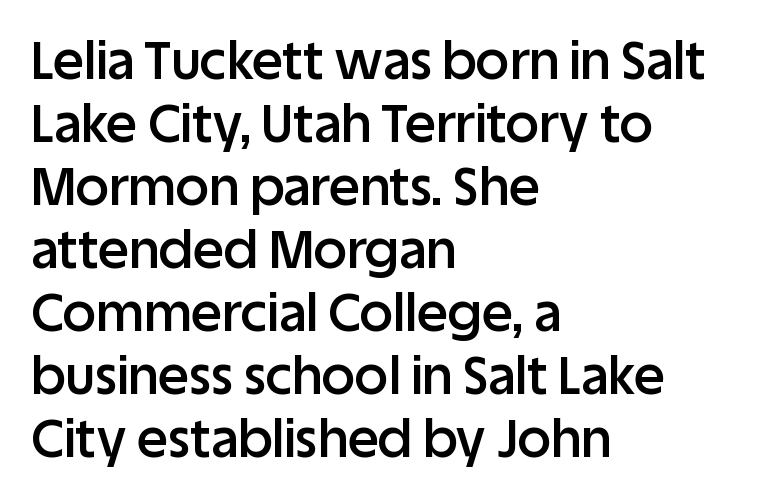
Q: Is the text bold? A: Semi-bold.
Q: Is the text italic (slanted)? A: No, it is upright.
Q: Is the typeface a serif or a sans-serif typeface? A: Sans-serif.
Q: Is the text underlined? A: No.
Q: How is the paragraph aligned? A: Left-aligned.
Q: Is the spacing between letters normal or unusually wide? A: Normal.
Q: Width (condensed, normal, or wide)? A: Normal.
Q: Stroke contrast? A: Low.
Q: x-height? A: Large.
Q: Monospaced? A: No.
